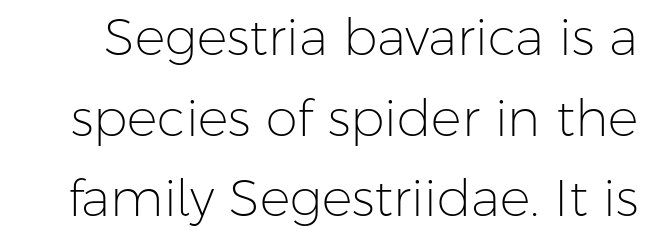
{"serif": "no", "italic": "no", "bold": "no", "weight": "light", "width": "normal", "stroke_contrast": "low", "x_height": "medium", "monospaced": "no", "underline": "no", "line_spacing": "normal", "line_spacing_ratio": 1.58, "letter_spacing": "normal", "letter_spacing_em": 0.0, "glyph_px": 51}
